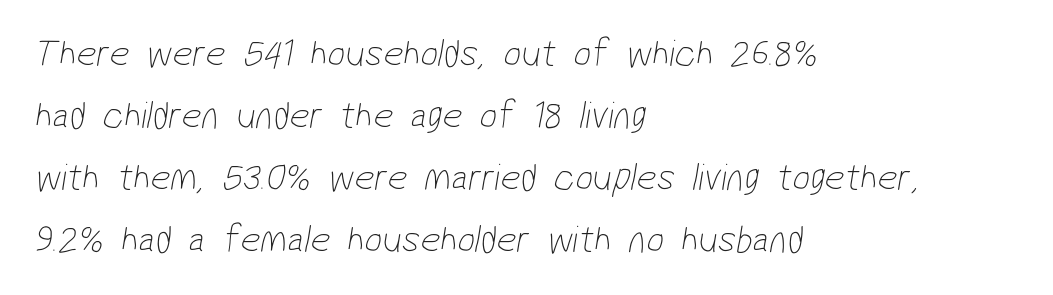
Quick note: underline off. On a weight scale, this lands at 450 or below. Leftover space on each line is placed entirely after the last word. Evenly set lines give the paragraph a standard silhouette.
